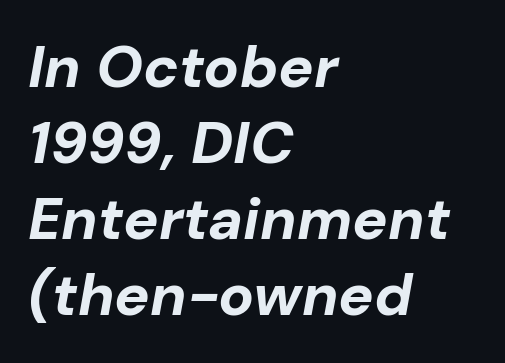
{"italic": "yes", "lean": "right", "slant_degrees": 10, "bold": "yes", "weight": "bold", "width": "normal", "stroke_contrast": "low", "x_height": "medium", "monospaced": "no", "underline": "no", "align": "left", "line_spacing": "normal", "line_spacing_ratio": 1.29, "letter_spacing": "normal", "letter_spacing_em": 0.0, "glyph_px": 59}
